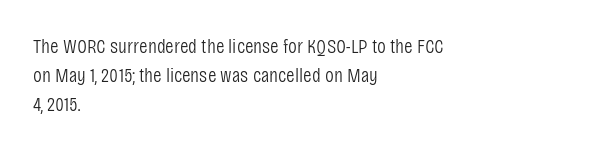
{"italic": "no", "bold": "no", "underline": "no", "align": "left", "line_spacing": "normal", "line_spacing_ratio": 1.37, "letter_spacing": "normal", "letter_spacing_em": 0.0, "glyph_px": 21}
